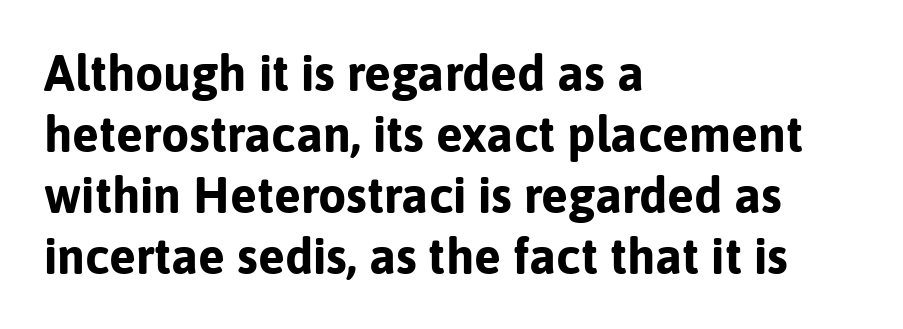
Beneath every word, the page is bare. Look at the bottom of the vertical strokes: they stop flat, with no serifs. The typography opts for an upright posture over an oblique one. Note the varied advance widths — an 'i' is clearly narrower than an 'm'. In CSS terms this would be text-align: left.
